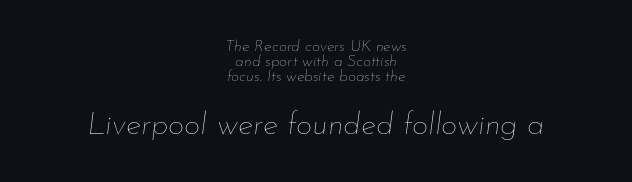
The image shows 32 px thin type, italic (leaning right); set centered, tight line spacing (0.95x), normal letter spacing, not underlined; the second (bottom) block is 2.0x larger; low stroke contrast and a small x-height.
